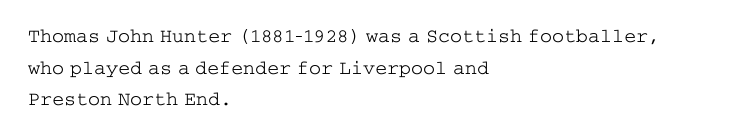
Teacher's note: observe the even left margin — that is flush-left alignment. The passage shown is not underscored anywhere. The rendering uses a moderate line-height, typical for paragraphs. Ascenders rise straight up at ninety degrees. Nobody touched the tracking dial on this one.
